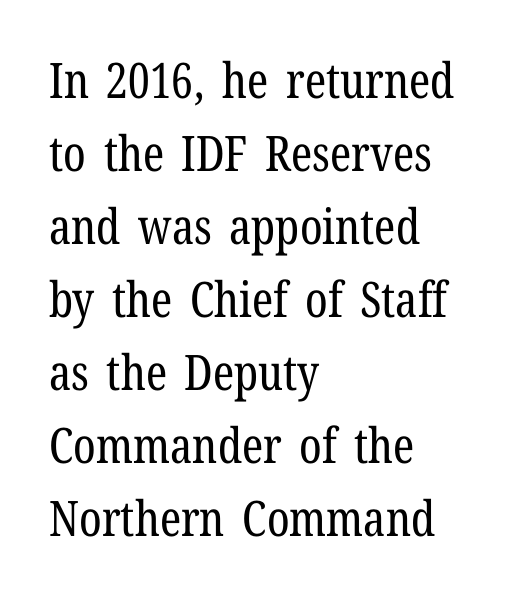
{"serif": "yes", "italic": "no", "bold": "no", "weight": "regular", "width": "condensed", "stroke_contrast": "low", "x_height": "medium", "monospaced": "no", "underline": "no", "align": "left", "line_spacing": "normal", "line_spacing_ratio": 1.49, "letter_spacing": "normal", "letter_spacing_em": 0.0, "glyph_px": 49}
